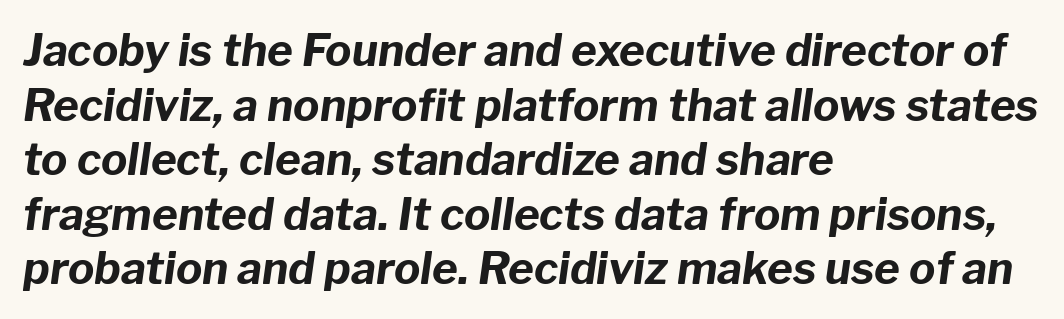
{"italic": "yes", "lean": "right", "slant_degrees": 8, "bold": "yes", "weight": "bold", "width": "normal", "stroke_contrast": "low", "x_height": "medium", "monospaced": "no", "underline": "no", "align": "left", "line_spacing_ratio": 1.24, "letter_spacing": "normal", "letter_spacing_em": 0.0, "glyph_px": 44}
